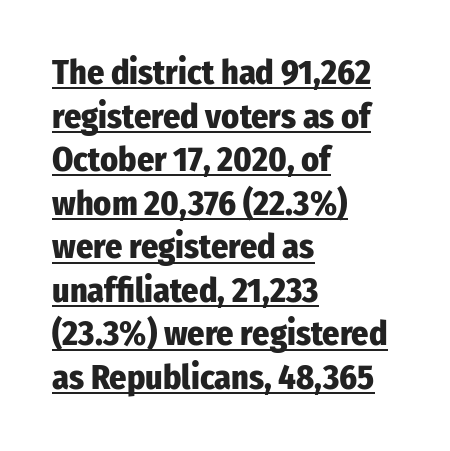
The image shows 34 px heavy, condensed sans-serif type, upright; set left-aligned, normal line spacing (1.28x), normal letter spacing, underlined; low stroke contrast and a medium x-height.
